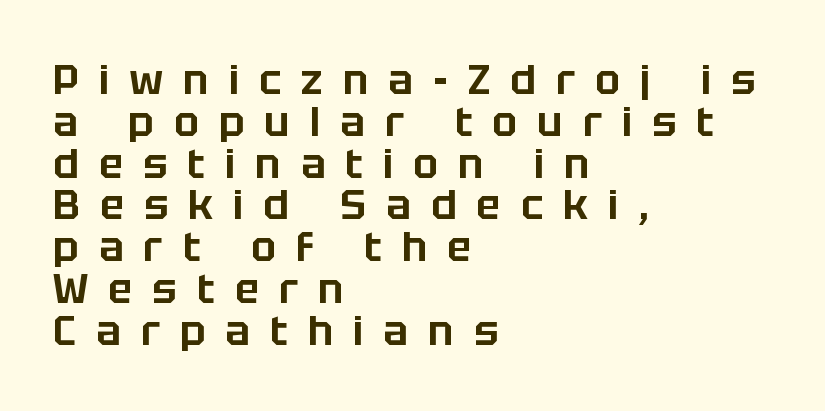
The image shows 41 px sans-serif type, upright; set left-aligned, tight line spacing (1.02x), unusually wide letter spacing (+0.49 em), not underlined; low stroke contrast and a large x-height.
